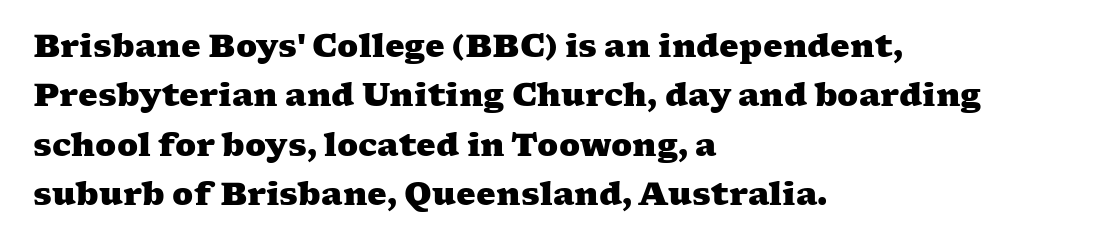
The image shows 31 px heavy, wide serif type; set left-aligned, normal line spacing (1.59x), normal letter spacing, not underlined; medium stroke contrast and a medium x-height.
